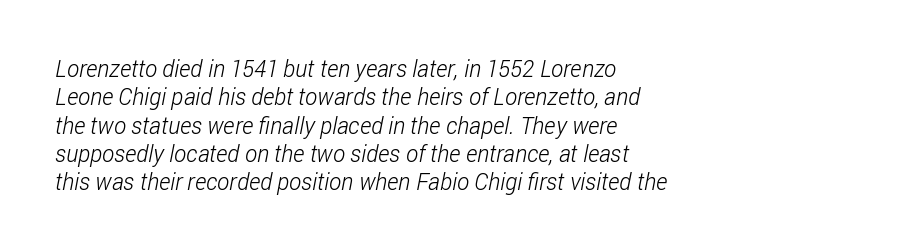
{"bold": "no", "underline": "no", "align": "left", "line_spacing_ratio": 1.23, "letter_spacing": "normal", "letter_spacing_em": 0.0, "glyph_px": 23}
